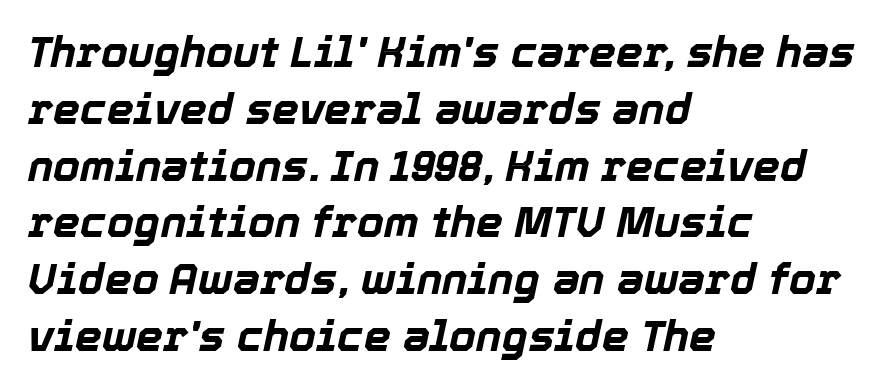
Q: Is the text bold? A: Yes.
Q: Is the text italic (slanted)? A: Yes, it leans right by about 12 degrees.
Q: Is the text underlined? A: No.
Q: How is the paragraph aligned? A: Left-aligned.
Q: Is the spacing between letters normal or unusually wide? A: Normal.
Q: Is the spacing between lines tight, normal or loose? A: Normal.
Q: Width (condensed, normal, or wide)? A: Normal.
Q: x-height? A: Medium.
Q: Monospaced? A: No.
